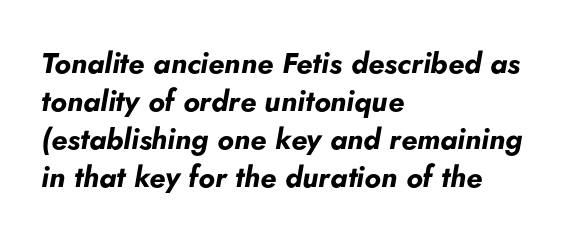
Q: Is the text bold? A: Yes.
Q: Is the text italic (slanted)? A: Yes, it leans right by about 5 degrees.
Q: Is the text underlined? A: No.
Q: How is the paragraph aligned? A: Left-aligned.
Q: Is the spacing between letters normal or unusually wide? A: Normal.
Q: Is the spacing between lines tight, normal or loose? A: Normal.
Q: Width (condensed, normal, or wide)? A: Normal.
Q: Stroke contrast? A: Low.
Q: x-height? A: Small.
Q: Monospaced? A: No.
